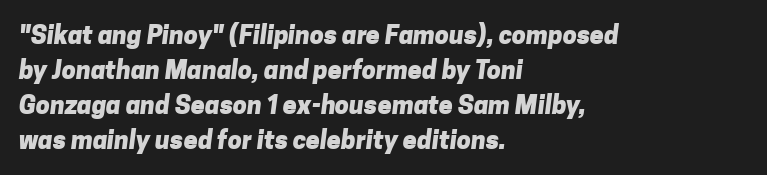
The image shows 25 px bold type; set left-aligned, normal line spacing (1.4x), normal letter spacing, not underlined.
